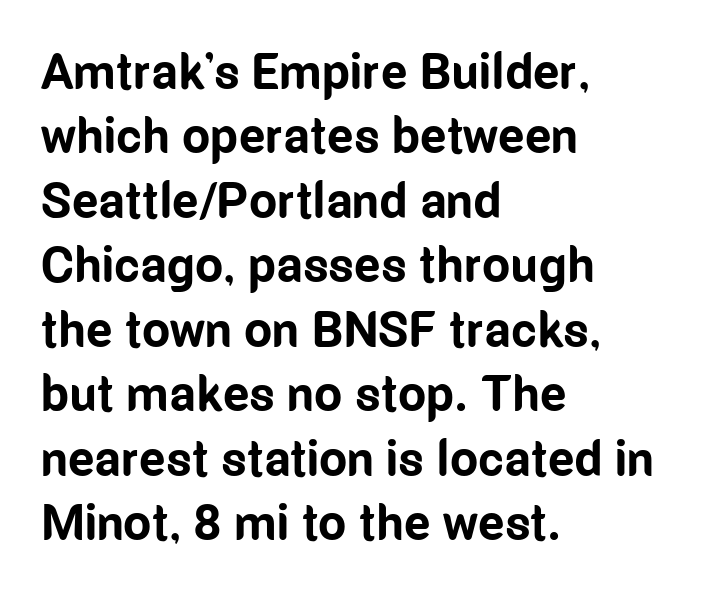
Q: Is the text bold? A: Yes.
Q: Is the text italic (slanted)? A: No, it is upright.
Q: Is the typeface a serif or a sans-serif typeface? A: Sans-serif.
Q: Is the text underlined? A: No.
Q: How is the paragraph aligned? A: Left-aligned.
Q: Is the spacing between letters normal or unusually wide? A: Normal.
Q: Is the spacing between lines tight, normal or loose? A: Normal.
Q: Width (condensed, normal, or wide)? A: Condensed.
Q: Stroke contrast? A: Low.
Q: x-height? A: Medium.
Q: Monospaced? A: No.
